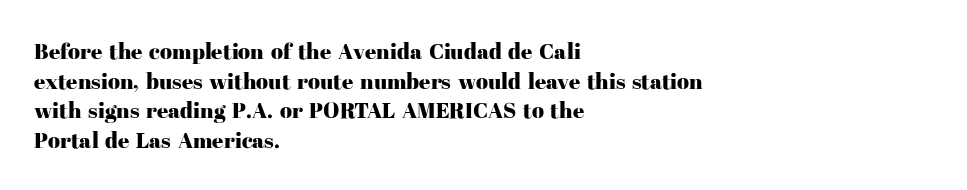
{"italic": "no", "underline": "no", "align": "left", "line_spacing": "normal", "line_spacing_ratio": 1.35, "letter_spacing": "normal", "letter_spacing_em": 0.0, "glyph_px": 22}
